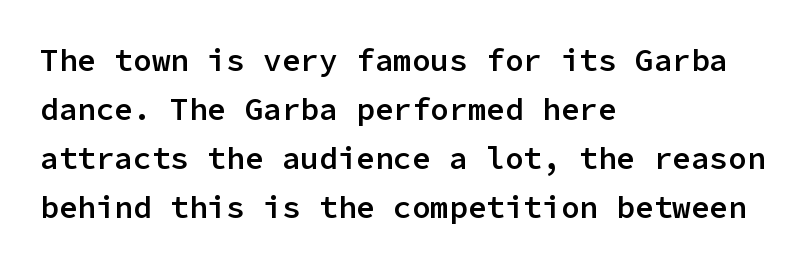
{"serif": "no", "italic": "no", "bold": "semi", "weight": "semibold", "width": "normal", "stroke_contrast": "low", "x_height": "medium", "monospaced": "yes", "underline": "no", "align": "left", "line_spacing": "normal", "line_spacing_ratio": 1.58, "letter_spacing": "normal", "letter_spacing_em": 0.0, "glyph_px": 31}
